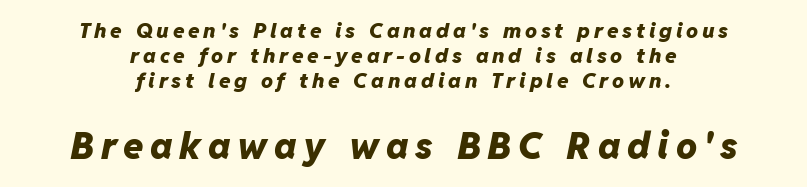
Q: Is the text bold? A: Yes.
Q: Is the text italic (slanted)? A: Yes, it leans right by about 11 degrees.
Q: Is the text underlined? A: No.
Q: How is the paragraph aligned? A: Centered.
Q: Which block of text is set in a larger size, the first (top) or the second (bottom)? A: The second (bottom) one.
Q: Width (condensed, normal, or wide)? A: Normal.
Q: Stroke contrast? A: Low.
Q: x-height? A: Medium.
Q: Monospaced? A: No.
